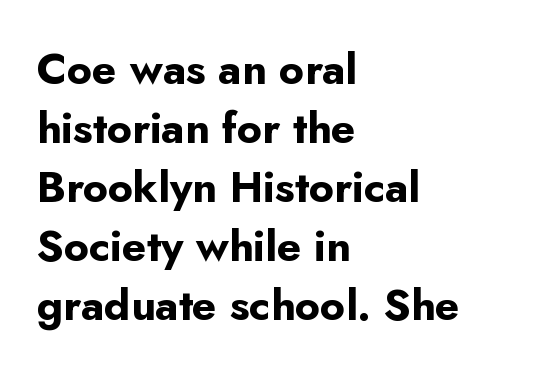
Q: Is the text bold? A: Yes.
Q: Is the text italic (slanted)? A: No, it is upright.
Q: Is the typeface a serif or a sans-serif typeface? A: Sans-serif.
Q: Is the text underlined? A: No.
Q: How is the paragraph aligned? A: Left-aligned.
Q: Is the spacing between letters normal or unusually wide? A: Normal.
Q: Is the spacing between lines tight, normal or loose? A: Normal.
Q: Width (condensed, normal, or wide)? A: Normal.
Q: Stroke contrast? A: Low.
Q: x-height? A: Small.
Q: Monospaced? A: No.
